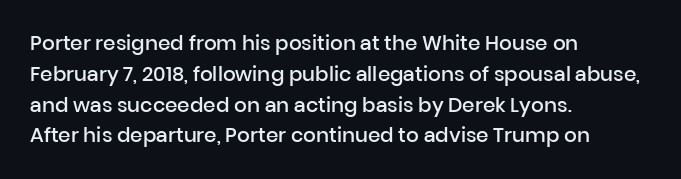
{"italic": "no", "bold": "semi", "underline": "no", "align": "left", "line_spacing": "normal", "line_spacing_ratio": 1.54, "letter_spacing": "normal", "letter_spacing_em": 0.0, "glyph_px": 20}
